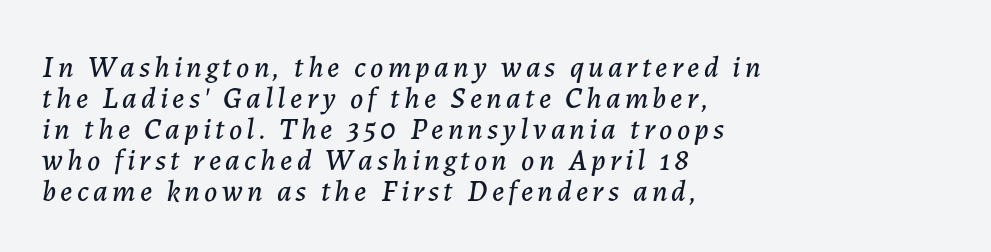
{"italic": "yes", "lean": "right", "slant_degrees": 7, "width": "normal", "stroke_contrast": "low", "x_height": "medium", "monospaced": "no", "underline": "no", "align": "left", "line_spacing": "tight", "line_spacing_ratio": 1.03, "glyph_px": 30}
